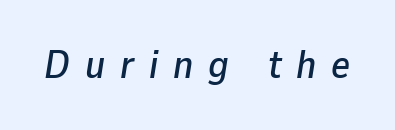
The tracking jumps out immediately: characters are airy and widely separated. Does the lettering tilt? It does — this is italic. The space beneath each line is pristine and unruled. The rendering uses natural spacing where letterforms have individual widths.
